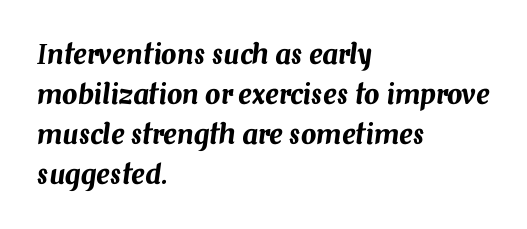
{"italic": "yes", "lean": "right", "slant_degrees": 7, "underline": "no", "align": "left", "line_spacing": "normal", "line_spacing_ratio": 1.48, "letter_spacing": "normal", "letter_spacing_em": 0.0, "glyph_px": 27}
